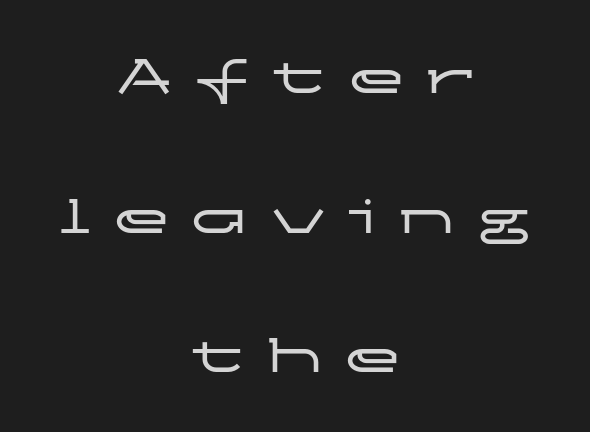
{"serif": "no", "italic": "no", "width": "wide", "stroke_contrast": "low", "x_height": "medium", "monospaced": "no", "underline": "no", "align": "center", "line_spacing": "loose", "line_spacing_ratio": 2.45, "letter_spacing": "wide", "letter_spacing_em": 0.38, "glyph_px": 57}
